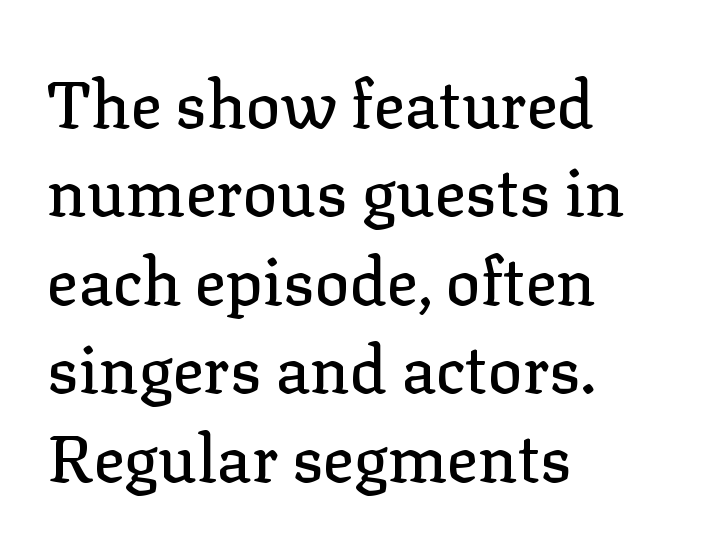
The image shows 65 px serif type, upright; set left-aligned, normal line spacing (1.36x), normal letter spacing, not underlined; low stroke contrast and a medium x-height.
